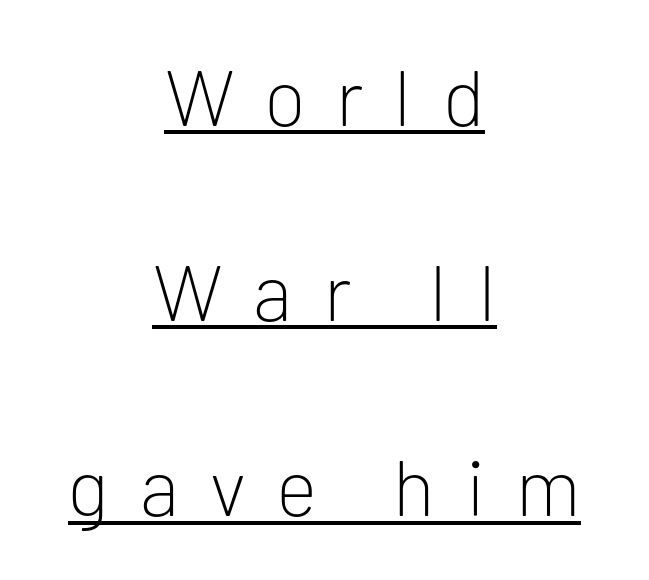
Display-style spreading of the glyphs; the letterfit is very open. The lines are quadded center. Somebody hit Ctrl+U on this one — the words are underlined. This is sans-serif lettering, the kind often seen on screens and signage.
